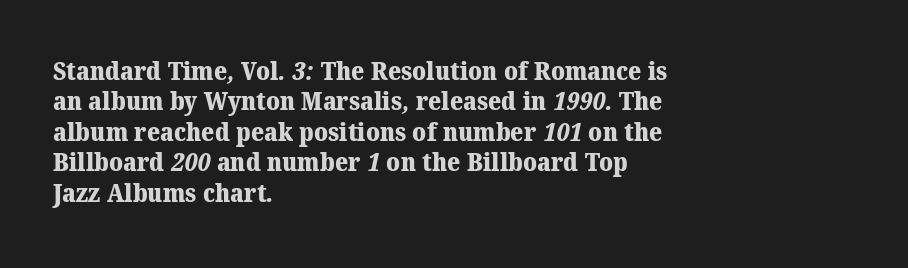
{"bold": "yes", "underline": "no", "align": "left", "line_spacing_ratio": 1.22, "letter_spacing": "normal", "letter_spacing_em": 0.0, "glyph_px": 25}
